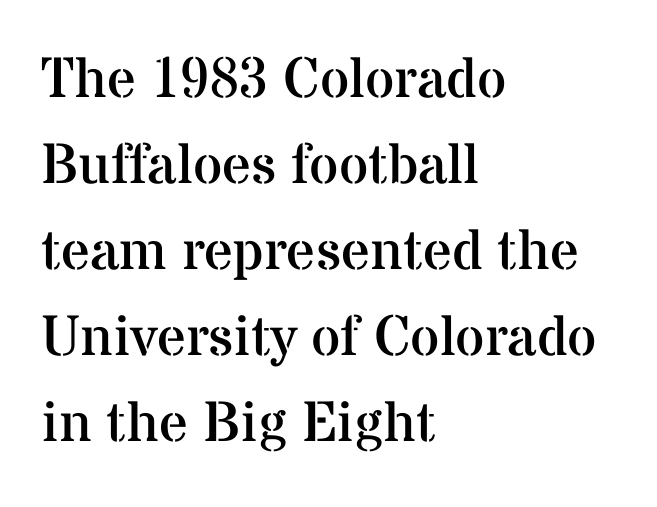
This sample is left-justified, so line endings fall wherever the words run out. No chunkiness to these letters — they're not bold. Here the glyphs are tracked normally, forming tight word shapes. Horizontal bands of white between lines are of average thickness. You can tell it's not italic because the verticals are truly vertical. These lines are composed in type with serifs.
